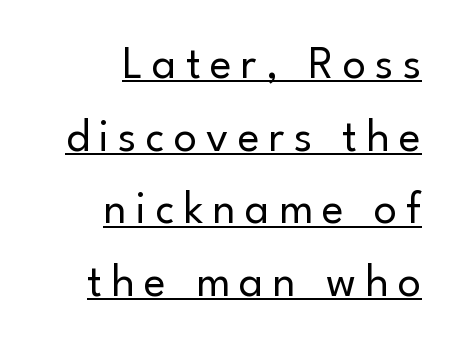
Looks like regular typesetting: each glyph gets only the width it needs. Alignment: flush right. Whoever set this chose a conventional vertical rhythm. No italicization has been applied; the sample stays upright. Honestly, the letter spacing is so wide it's the main thing you notice.
